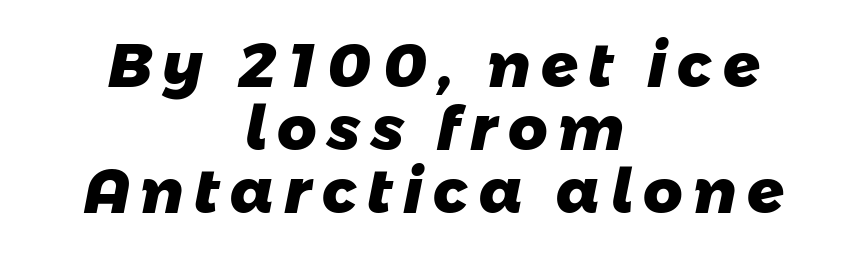
Letters rest on an invisible, unmarked baseline. The sample has been set heavy, in full bold. Quick note: interline space is minimal. Unlike a traditional serif, this face leaves its strokes unadorned.
